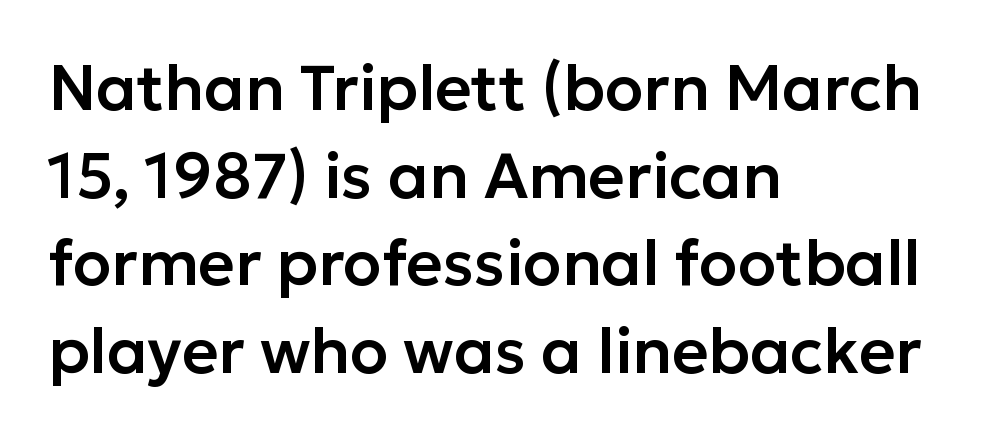
The image shows 63 px sans-serif type, upright; set left-aligned, normal line spacing (1.39x), normal letter spacing, not underlined; low stroke contrast and a medium x-height.
